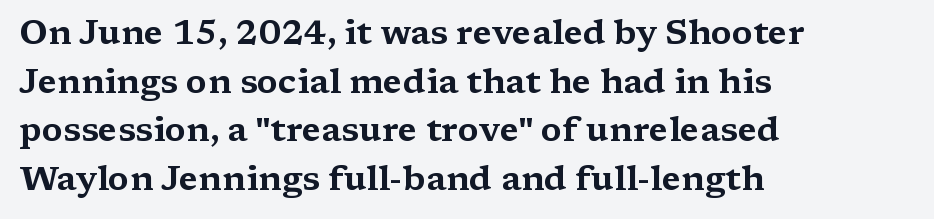
{"serif": "yes", "italic": "no", "width": "wide", "stroke_contrast": "medium", "x_height": "medium", "monospaced": "no", "underline": "no", "align": "left", "line_spacing": "normal", "line_spacing_ratio": 1.43, "letter_spacing": "normal", "letter_spacing_em": 0.0, "glyph_px": 34}
